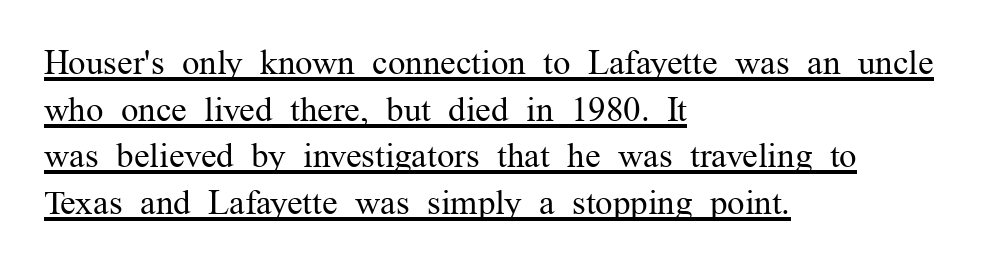
Stems here are at most as thick as an everyday book face. Observe the serifs anchoring each vertical stroke in this sample. Characters remain perfectly vertical along every line. Every word sits above its own underline. Letter spacing: default.
